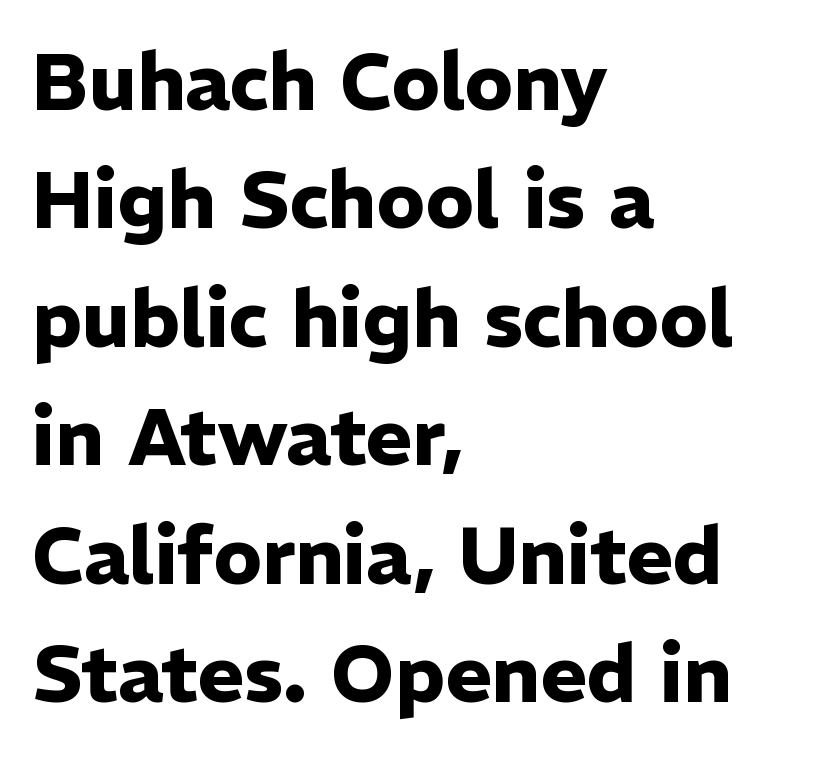
Q: Is the text bold? A: Yes.
Q: Is the text italic (slanted)? A: No, it is upright.
Q: Is the typeface a serif or a sans-serif typeface? A: Sans-serif.
Q: Is the text underlined? A: No.
Q: How is the paragraph aligned? A: Left-aligned.
Q: Is the spacing between letters normal or unusually wide? A: Normal.
Q: Is the spacing between lines tight, normal or loose? A: Normal.
Q: Width (condensed, normal, or wide)? A: Normal.
Q: Stroke contrast? A: Low.
Q: x-height? A: Medium.
Q: Monospaced? A: No.
